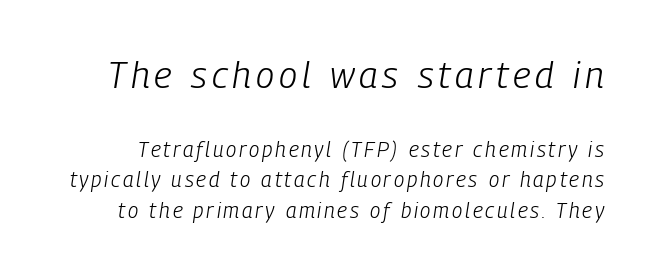
Q: Is the text bold? A: No.
Q: Is the text italic (slanted)? A: Yes, it leans right by about 9 degrees.
Q: Is the text underlined? A: No.
Q: Is the spacing between lines tight, normal or loose? A: Normal.
Q: Which block of text is set in a larger size, the first (top) or the second (bottom)? A: The first (top) one.
Q: Width (condensed, normal, or wide)? A: Condensed.
Q: Stroke contrast? A: Low.
Q: x-height? A: Medium.
Q: Monospaced? A: No.
